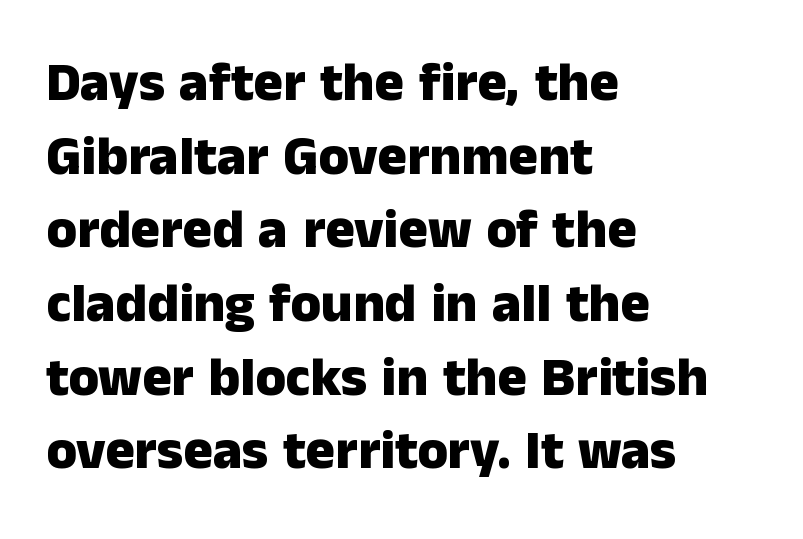
The image shows 55 px heavy sans-serif type, upright; set left-aligned, normal line spacing (1.34x), normal letter spacing, not underlined; low stroke contrast and a medium x-height.
